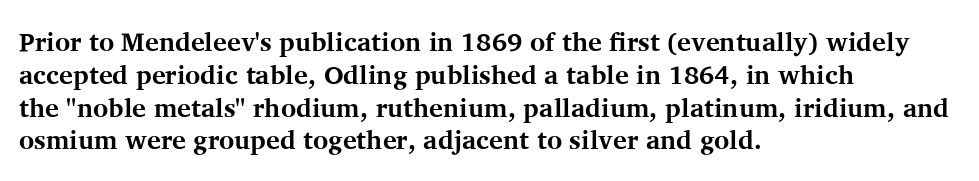
Reading down the column, the eye jumps a familiar distance to each next line. The passage shown is not underscored anywhere. Its strokes are broad and dark, the hallmark of bold type. Quick note: not italic, upright. Observe the ordinary spacing: letters are neighbours, not strangers. Line beginnings align vertically; line endings do not.
